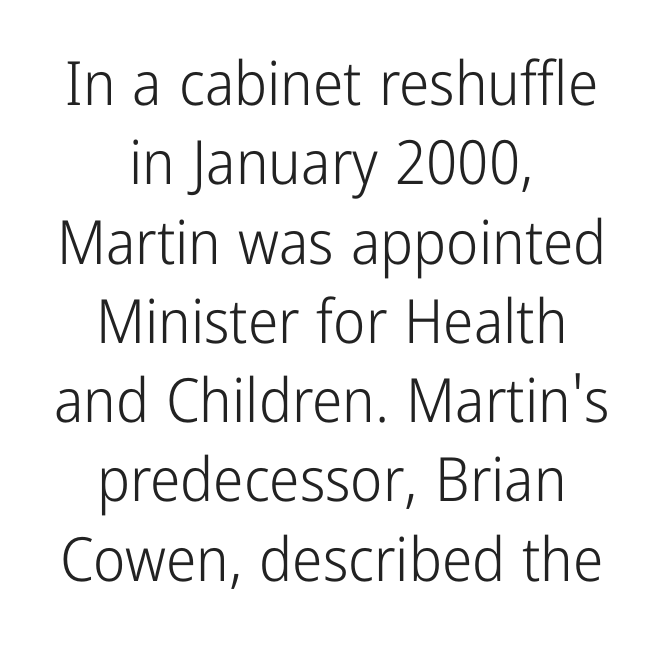
{"serif": "no", "italic": "no", "bold": "no", "weight": "light", "width": "condensed", "stroke_contrast": "low", "x_height": "medium", "monospaced": "no", "underline": "no", "align": "center", "line_spacing": "normal", "line_spacing_ratio": 1.3, "letter_spacing": "normal", "letter_spacing_em": 0.0, "glyph_px": 61}
